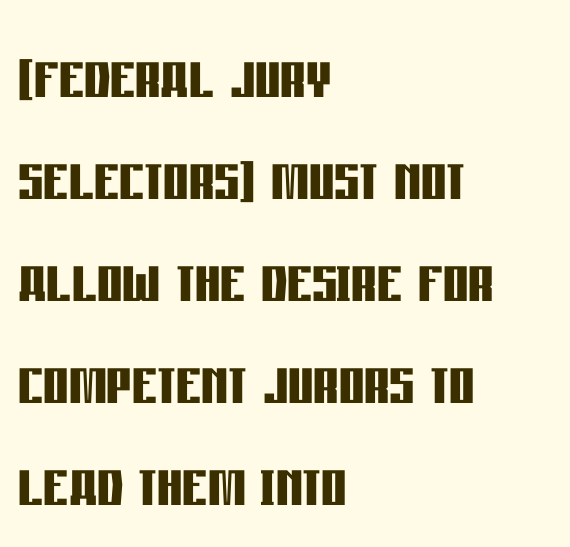
Q: Is the text bold? A: Yes.
Q: Is the text italic (slanted)? A: No, it is upright.
Q: Is the typeface a serif or a sans-serif typeface? A: Sans-serif.
Q: Is the text underlined? A: No.
Q: How is the paragraph aligned? A: Left-aligned.
Q: Is the spacing between letters normal or unusually wide? A: Normal.
Q: Is the spacing between lines tight, normal or loose? A: Normal.
Q: Width (condensed, normal, or wide)? A: Condensed.
Q: Stroke contrast? A: Low.
Q: x-height? A: Large.
Q: Monospaced? A: No.
